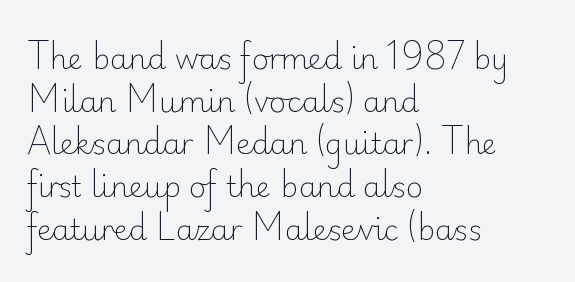
Character widths vary here, with narrow letters taking less room than wide ones. Rows of type keep a routine distance in the vertical direction. These lines keep a tight, regular rhythm from letter to letter. The letters carry no serifs — their stems end cleanly without finishing strokes. No letter is thick-stroked: the sample isn't bold.
